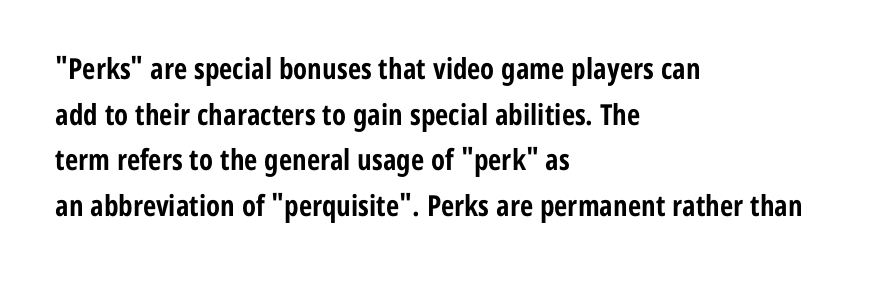
On the weight axis this lands at bold, roughly 700. Quick note: not italic, upright. The lines sit at an ordinary, default distance from one another. The tracking reads as untouched default to a designer's eye. Each line starts at the same left margin while the right side varies. Quick note: underline off.
